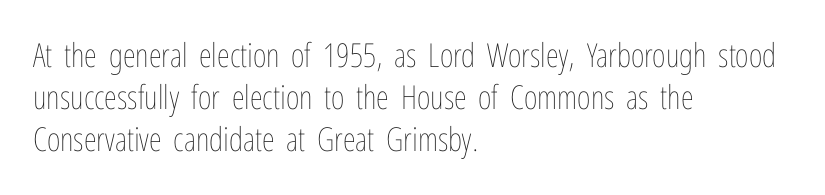
{"italic": "no", "bold": "no", "weight": "thin", "width": "condensed", "stroke_contrast": "low", "x_height": "medium", "monospaced": "no", "underline": "no", "align": "left", "line_spacing": "normal", "line_spacing_ratio": 1.28, "letter_spacing": "normal", "letter_spacing_em": 0.0, "glyph_px": 33}
